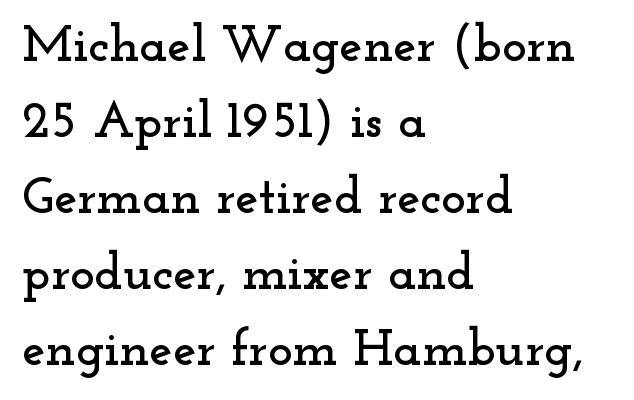
Quick note: underline off. Stroke terminals: seriffed. Characters follow at the spacing the type designer built in. Looks like regular typesetting: each glyph gets only the width it needs.
